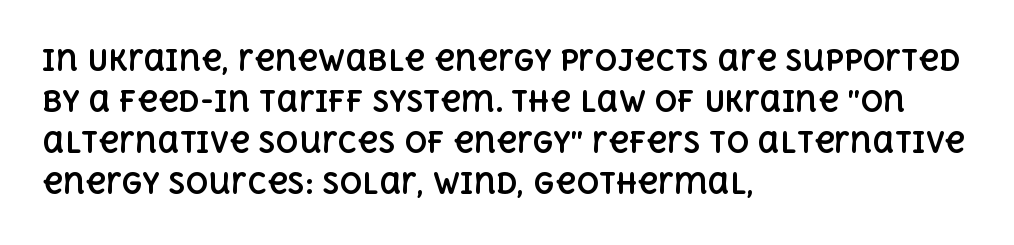
{"italic": "no", "bold": "yes", "weight": "bold", "width": "normal", "x_height": "large", "monospaced": "no", "underline": "no", "align": "left", "line_spacing": "normal", "line_spacing_ratio": 1.47, "letter_spacing": "normal", "letter_spacing_em": 0.0, "glyph_px": 28}
